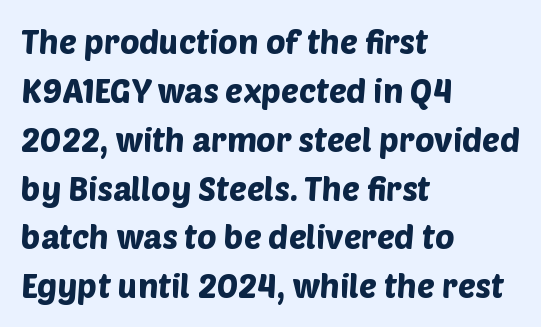
Q: Is the typeface a serif or a sans-serif typeface? A: Sans-serif.
Q: Is the text underlined? A: No.
Q: How is the paragraph aligned? A: Left-aligned.
Q: Is the spacing between letters normal or unusually wide? A: Normal.
Q: Is the spacing between lines tight, normal or loose? A: Normal.
Q: Width (condensed, normal, or wide)? A: Normal.
Q: Stroke contrast? A: Low.
Q: x-height? A: Large.
Q: Monospaced? A: No.
